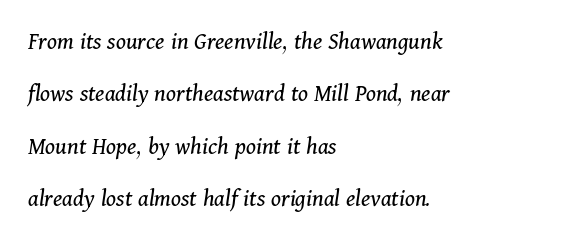
The image shows 25 px text type, italic (leaning right); set left-aligned, loose line spacing (2.1x), normal letter spacing, not underlined.
